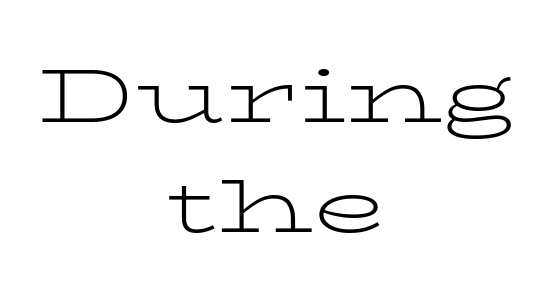
The image shows 76 px light, wide serif type, upright; set centered, normal line spacing (1.45x), normal letter spacing, not underlined; low stroke contrast and a medium x-height.
